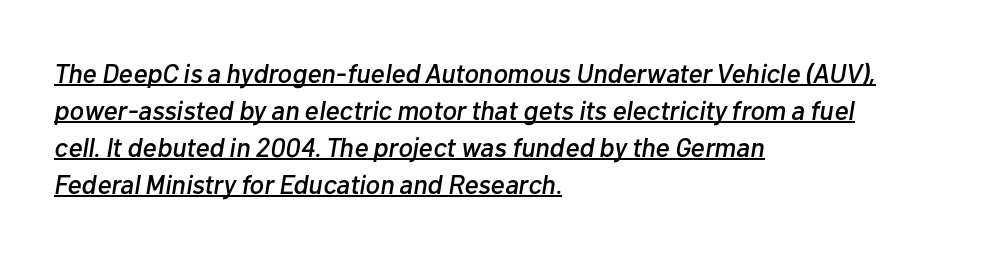
Check the space under the baseline: a stroke is drawn there. Observe the lean: these are italic letterforms. This sample is left-justified, so line endings fall wherever the words run out. Regular leading.
